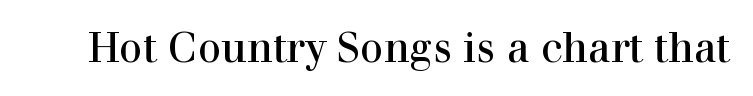
{"serif": "yes", "italic": "no", "bold": "no", "weight": "regular", "width": "normal", "stroke_contrast": "high", "x_height": "medium", "monospaced": "no", "underline": "no", "letter_spacing": "normal", "letter_spacing_em": 0.0, "glyph_px": 41}
